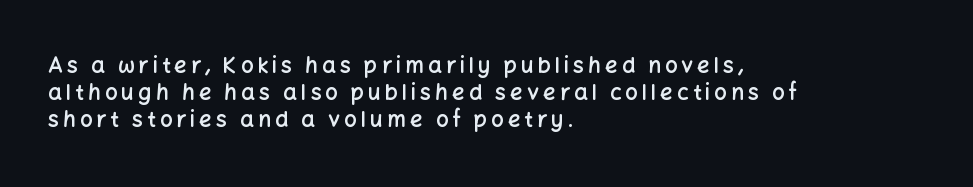
{"italic": "no", "bold": "semi", "underline": "no", "align": "left", "line_spacing_ratio": 1.22, "glyph_px": 22}
